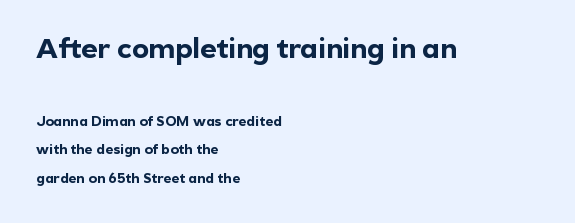
The image shows 28 px bold sans-serif type, upright; set left-aligned, loose line spacing (2.02x), normal letter spacing, not underlined; the first (top) block is 2.0x larger; a medium x-height.
